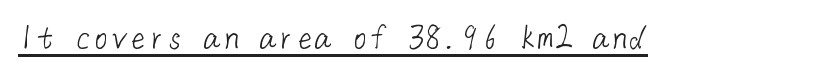
{"serif": "no", "bold": "no", "weight": "light", "width": "normal", "stroke_contrast": "low", "x_height": "medium", "underline": "yes", "letter_spacing": "normal", "letter_spacing_em": 0.0, "glyph_px": 37}
